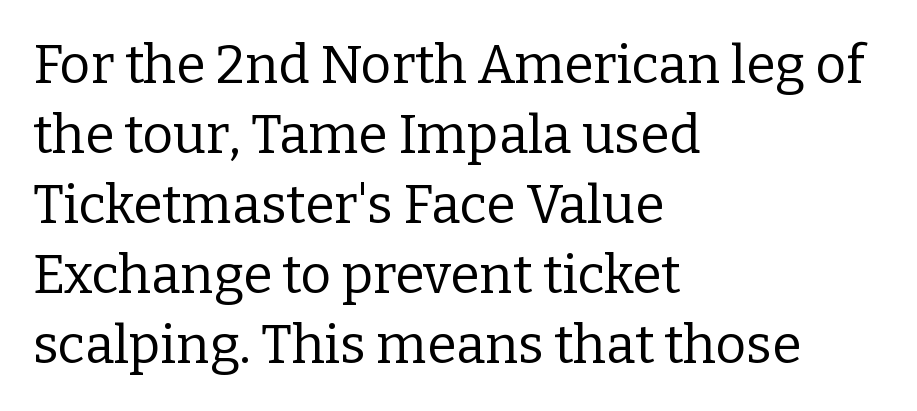
Q: Is the text bold? A: No.
Q: Is the text italic (slanted)? A: No, it is upright.
Q: Is the typeface a serif or a sans-serif typeface? A: Serif.
Q: Is the text underlined? A: No.
Q: How is the paragraph aligned? A: Left-aligned.
Q: Is the spacing between letters normal or unusually wide? A: Normal.
Q: Is the spacing between lines tight, normal or loose? A: Normal.
Q: Width (condensed, normal, or wide)? A: Normal.
Q: Stroke contrast? A: Low.
Q: x-height? A: Medium.
Q: Monospaced? A: No.
